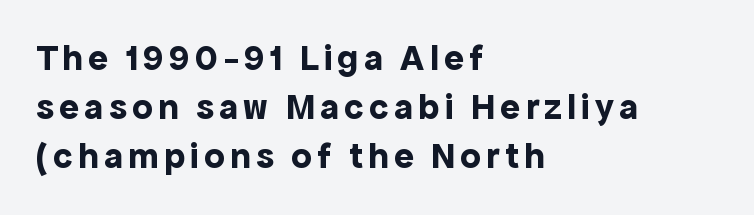
{"serif": "no", "italic": "no", "bold": "yes", "weight": "bold", "width": "normal", "x_height": "medium", "monospaced": "no", "underline": "no", "align": "left", "line_spacing": "normal", "line_spacing_ratio": 1.33, "glyph_px": 37}
